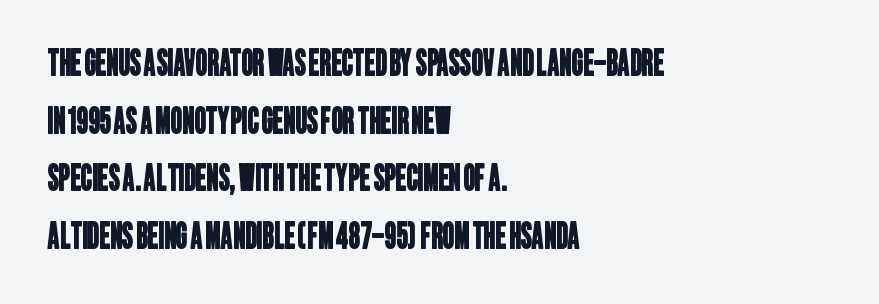
{"serif": "no", "width": "condensed", "stroke_contrast": "low", "x_height": "large", "monospaced": "no", "underline": "no", "align": "left", "line_spacing": "normal", "line_spacing_ratio": 1.6, "letter_spacing": "normal", "letter_spacing_em": 0.0, "glyph_px": 36}
